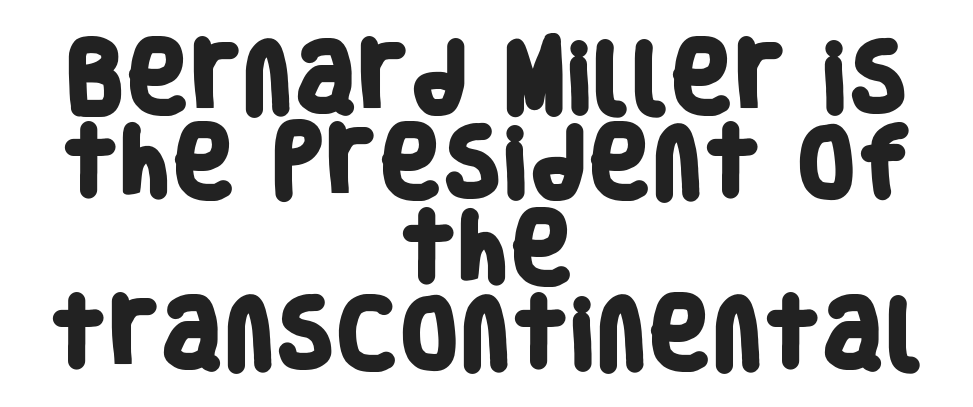
Q: Is the text bold? A: Yes.
Q: Is the typeface a serif or a sans-serif typeface? A: Sans-serif.
Q: Is the text underlined? A: No.
Q: How is the paragraph aligned? A: Centered.
Q: Is the spacing between letters normal or unusually wide? A: Normal.
Q: Is the spacing between lines tight, normal or loose? A: Tight.
Q: Width (condensed, normal, or wide)? A: Condensed.
Q: Stroke contrast? A: Low.
Q: x-height? A: Large.
Q: Monospaced? A: No.
